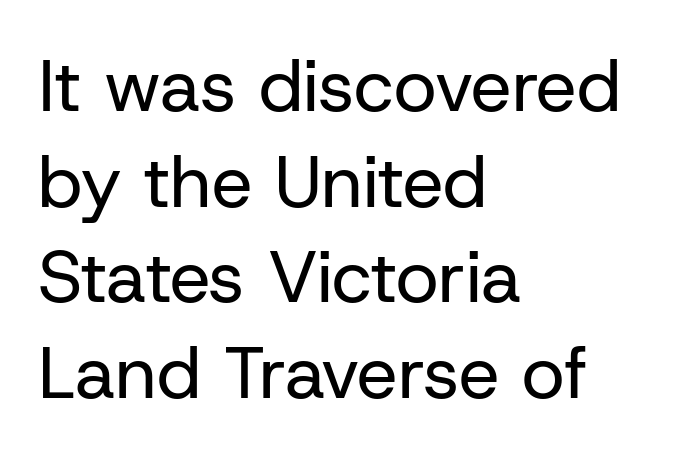
Q: Is the text bold? A: No.
Q: Is the text italic (slanted)? A: No, it is upright.
Q: Is the typeface a serif or a sans-serif typeface? A: Sans-serif.
Q: Is the text underlined? A: No.
Q: How is the paragraph aligned? A: Left-aligned.
Q: Is the spacing between letters normal or unusually wide? A: Normal.
Q: Is the spacing between lines tight, normal or loose? A: Normal.
Q: Width (condensed, normal, or wide)? A: Normal.
Q: Stroke contrast? A: Low.
Q: x-height? A: Medium.
Q: Monospaced? A: No.
